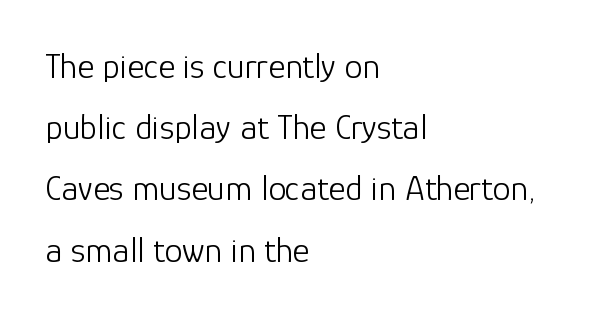
The rendering uses natural spacing where letterforms have individual widths. There is no visible air inserted between adjacent glyphs. Nothing heavy about these letters — not bold at all. Unlike a traditional serif, this face leaves its strokes unadorned. Notice how the passage keeps a crisp vertical edge on the left only. The axis of the letterforms is exactly vertical.
